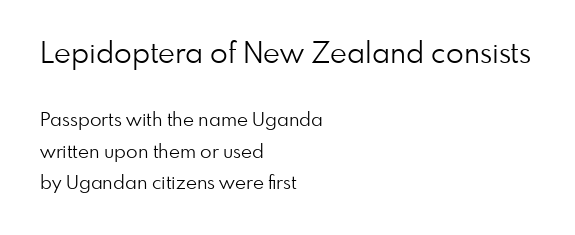
A typesetter would label this face a sans. Short and long lines alike share a common starting point at left. Unmarked baselines from the first word to the last. The letters stand upright; this is a roman face. Which of the two is more prominent by size? The first, at the top.
